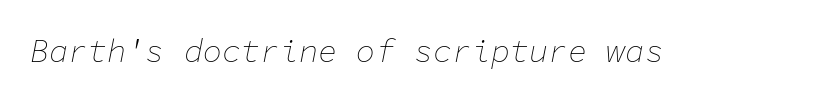
The image shows 32 px thin type, italic (leaning right), monospaced; set normal letter spacing, not underlined; low stroke contrast and a medium x-height.
